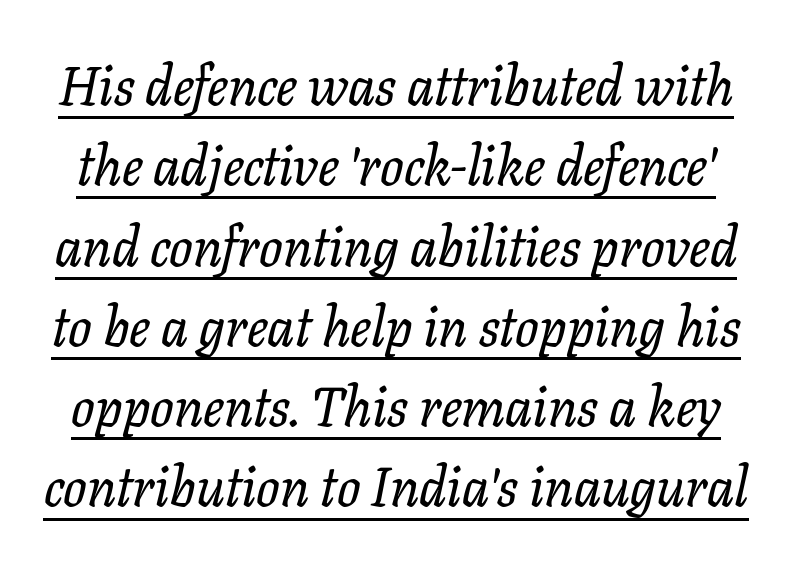
Q: Is the text italic (slanted)? A: Yes, it leans right by about 11 degrees.
Q: Is the typeface a serif or a sans-serif typeface? A: Serif.
Q: Is the text underlined? A: Yes.
Q: Is the spacing between letters normal or unusually wide? A: Normal.
Q: Is the spacing between lines tight, normal or loose? A: Normal.
Q: Width (condensed, normal, or wide)? A: Normal.
Q: Stroke contrast? A: Low.
Q: x-height? A: Medium.
Q: Monospaced? A: No.
